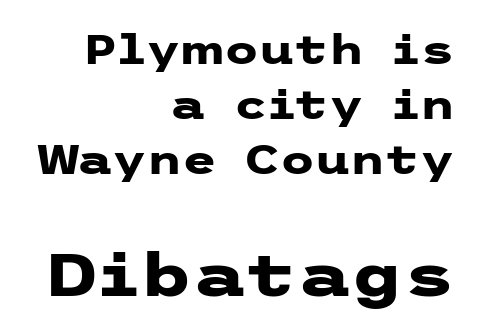
No word sits above an underline. Reading top to bottom, the characters get bigger at the block break. No extra tracking has been applied to these lines. Students, this is bold: see how much ink each stroke carries. Layout note: lines flush right.
